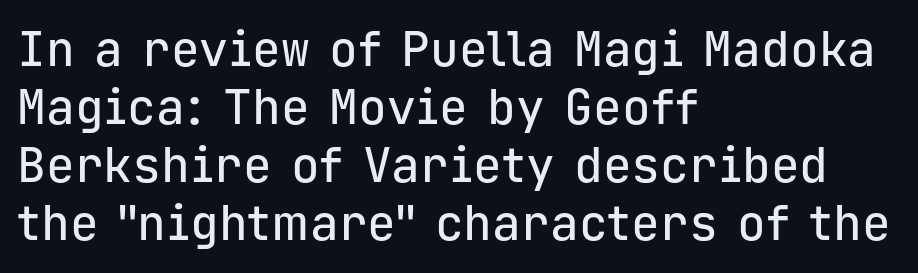
The image shows 48 px sans-serif type, upright, monospaced; set left-aligned, line spacing 1.21x, normal letter spacing, not underlined; low stroke contrast and a medium x-height.
